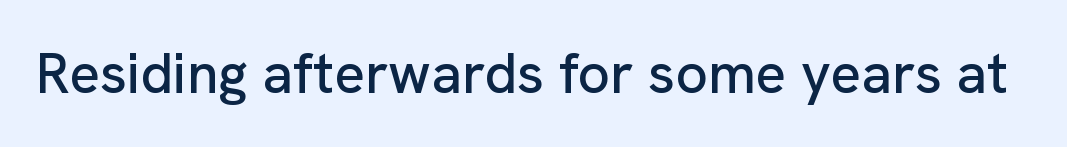
{"serif": "no", "italic": "no", "width": "normal", "stroke_contrast": "low", "x_height": "medium", "monospaced": "no", "underline": "no", "letter_spacing": "normal", "letter_spacing_em": 0.0, "glyph_px": 57}
